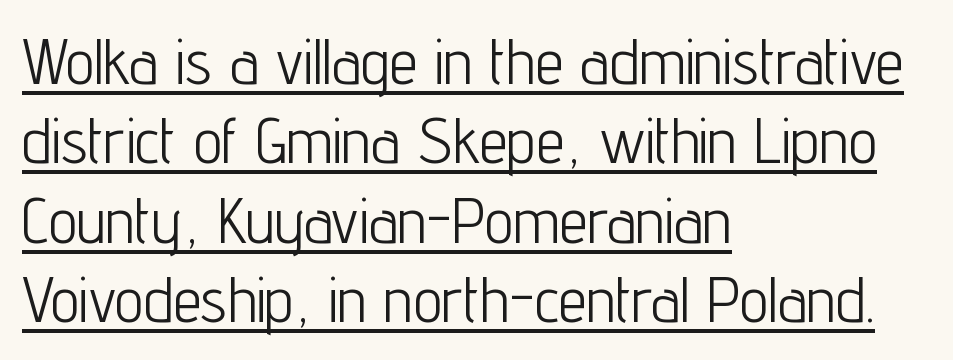
The image shows 64 px light, condensed sans-serif type, upright; set left-aligned, line spacing 1.24x, normal letter spacing, underlined; low stroke contrast and a medium x-height.
